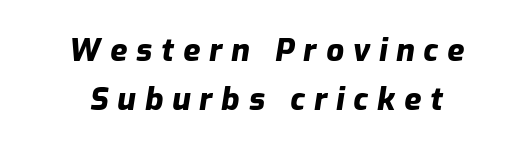
{"italic": "yes", "lean": "right", "slant_degrees": 9, "bold": "yes", "weight": "heavy", "width": "normal", "stroke_contrast": "low", "x_height": "medium", "monospaced": "no", "underline": "no", "align": "center", "line_spacing": "normal", "line_spacing_ratio": 1.58, "letter_spacing": "wide", "letter_spacing_em": 0.29, "glyph_px": 31}
